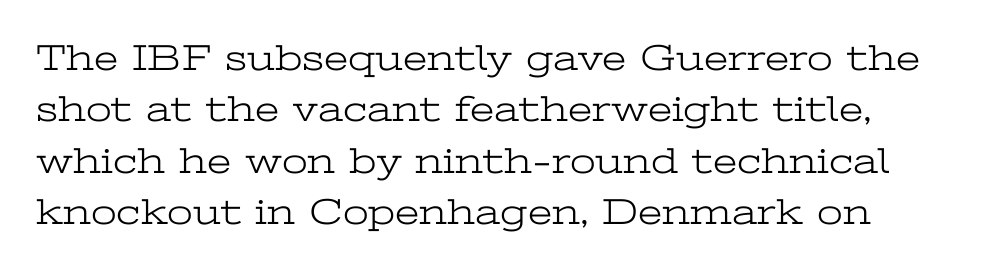
The image shows 37 px light, wide serif type, upright; set normal line spacing (1.39x), normal letter spacing, not underlined; low stroke contrast and a medium x-height.
